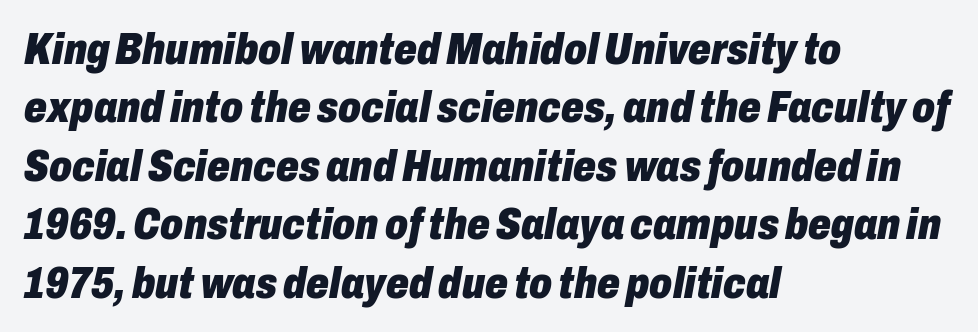
{"italic": "yes", "lean": "right", "slant_degrees": 10, "bold": "yes", "weight": "heavy", "width": "condensed", "stroke_contrast": "low", "x_height": "medium", "monospaced": "no", "underline": "no", "align": "left", "line_spacing": "normal", "line_spacing_ratio": 1.3, "letter_spacing": "normal", "letter_spacing_em": 0.0, "glyph_px": 45}
